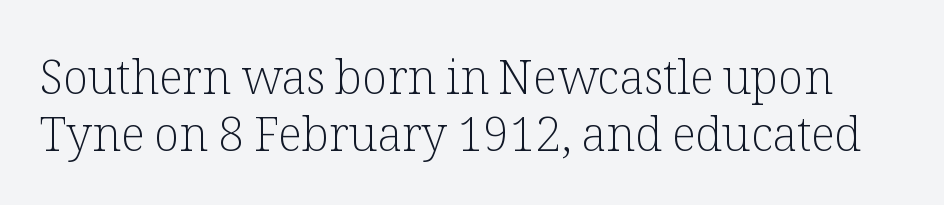
Q: Is the text bold? A: No.
Q: Is the text italic (slanted)? A: No, it is upright.
Q: Is the typeface a serif or a sans-serif typeface? A: Serif.
Q: Is the text underlined? A: No.
Q: Is the spacing between letters normal or unusually wide? A: Normal.
Q: Width (condensed, normal, or wide)? A: Normal.
Q: Stroke contrast? A: Low.
Q: x-height? A: Medium.
Q: Monospaced? A: No.
